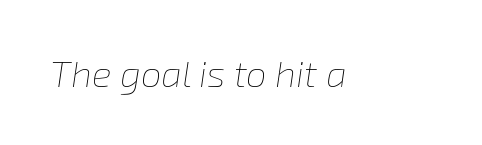
Q: Is the text bold? A: No.
Q: Is the text italic (slanted)? A: Yes, it leans right by about 8 degrees.
Q: Is the text underlined? A: No.
Q: Is the spacing between letters normal or unusually wide? A: Normal.
Q: Width (condensed, normal, or wide)? A: Normal.
Q: Stroke contrast? A: Low.
Q: x-height? A: Medium.
Q: Monospaced? A: No.
